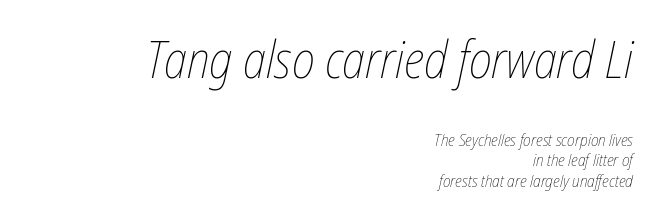
{"bold": "no", "weight": "thin", "width": "condensed", "stroke_contrast": "low", "x_height": "medium", "monospaced": "no", "underline": "no", "align": "right", "line_spacing_ratio": 1.23, "letter_spacing": "normal", "letter_spacing_em": 0.0, "larger_block": "first", "size_ratio": 3.0, "glyph_px": 51}
